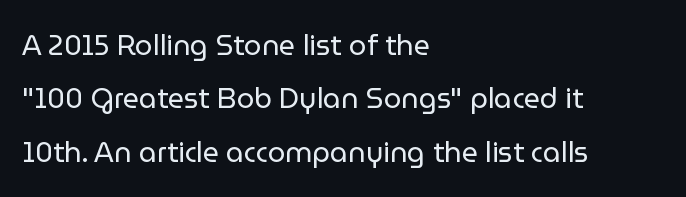
{"serif": "no", "italic": "no", "bold": "no", "weight": "regular", "width": "normal", "stroke_contrast": "low", "x_height": "medium", "monospaced": "no", "underline": "no", "align": "left", "line_spacing": "loose", "line_spacing_ratio": 1.91, "letter_spacing": "normal", "letter_spacing_em": 0.0, "glyph_px": 28}
